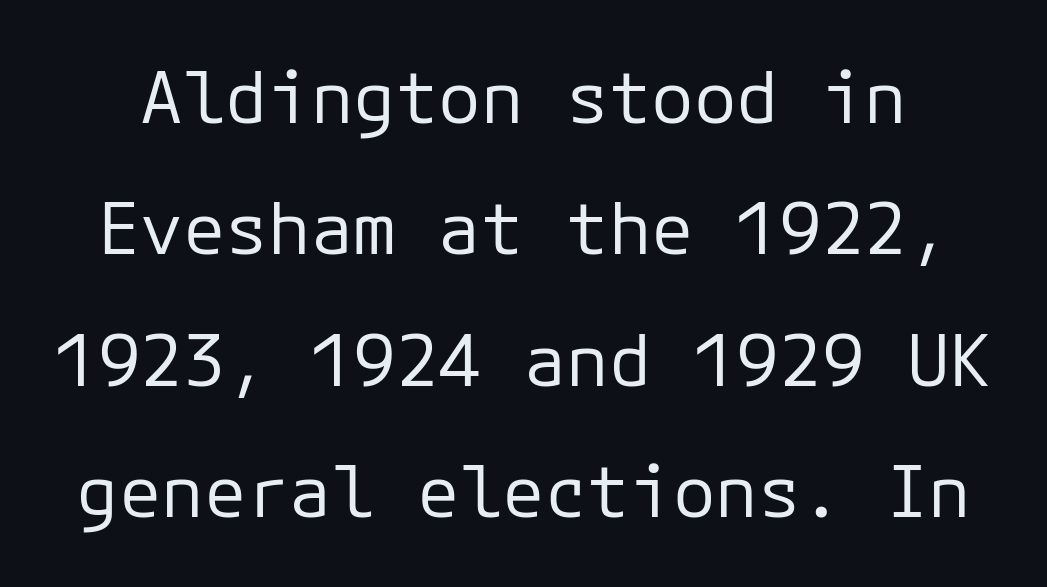
Q: Is the text bold? A: No.
Q: Is the text italic (slanted)? A: No, it is upright.
Q: Is the typeface a serif or a sans-serif typeface? A: Sans-serif.
Q: Is the text underlined? A: No.
Q: Is the spacing between letters normal or unusually wide? A: Normal.
Q: Width (condensed, normal, or wide)? A: Normal.
Q: Stroke contrast? A: Low.
Q: x-height? A: Medium.
